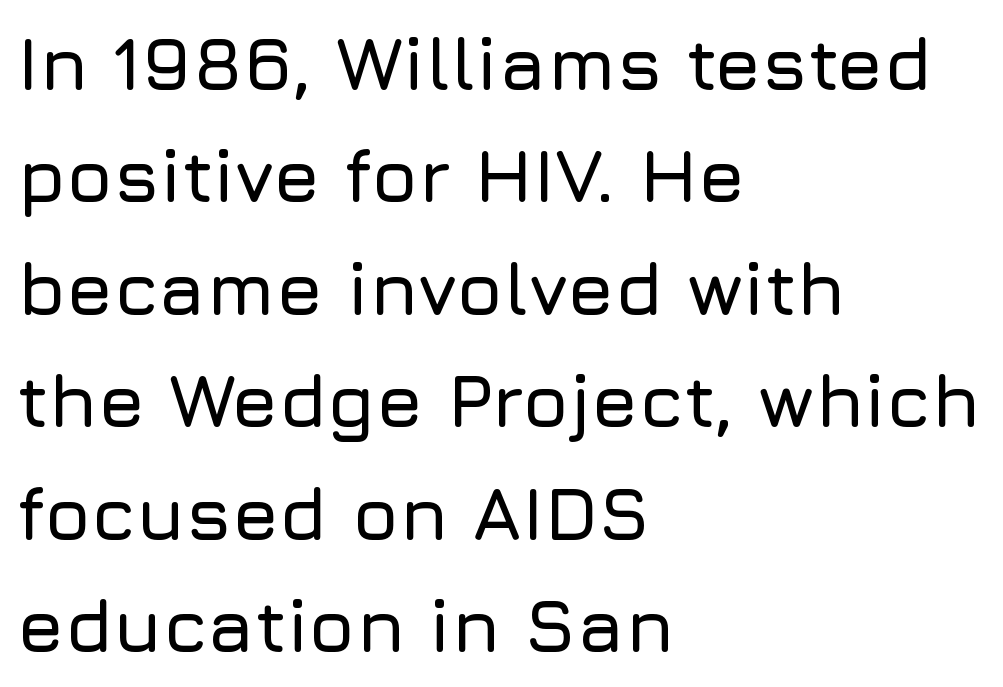
Q: Is the text italic (slanted)? A: No, it is upright.
Q: Is the typeface a serif or a sans-serif typeface? A: Sans-serif.
Q: Is the text underlined? A: No.
Q: How is the paragraph aligned? A: Left-aligned.
Q: Is the spacing between letters normal or unusually wide? A: Normal.
Q: Is the spacing between lines tight, normal or loose? A: Normal.
Q: Width (condensed, normal, or wide)? A: Normal.
Q: Stroke contrast? A: Low.
Q: x-height? A: Medium.
Q: Monospaced? A: No.
